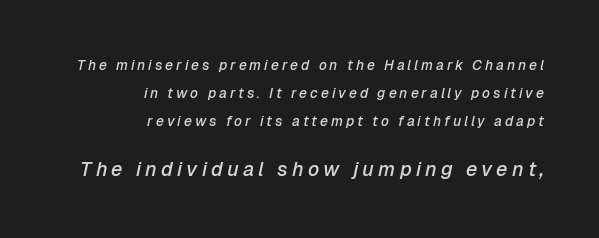
The leading is generous, giving the passage an open texture. Stroke thickness is moderately raised; the sample reads as semibold. The rendering anchors every line to the right-hand side. Is the lower block the larger one? Yes — the lower block carries the bigger type. Letter spacing: wide. The strip under each line holds only bare page.
